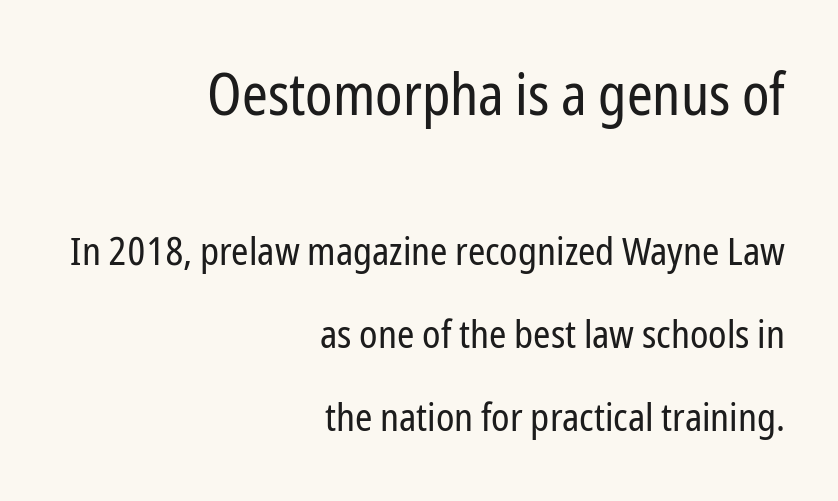
Q: Is the text bold? A: No.
Q: Is the text italic (slanted)? A: No, it is upright.
Q: Is the typeface a serif or a sans-serif typeface? A: Sans-serif.
Q: Is the text underlined? A: No.
Q: How is the paragraph aligned? A: Right-aligned.
Q: Is the spacing between letters normal or unusually wide? A: Normal.
Q: Is the spacing between lines tight, normal or loose? A: Loose.
Q: Which block of text is set in a larger size, the first (top) or the second (bottom)? A: The first (top) one.
Q: Width (condensed, normal, or wide)? A: Condensed.
Q: Stroke contrast? A: Low.
Q: x-height? A: Medium.
Q: Monospaced? A: No.
